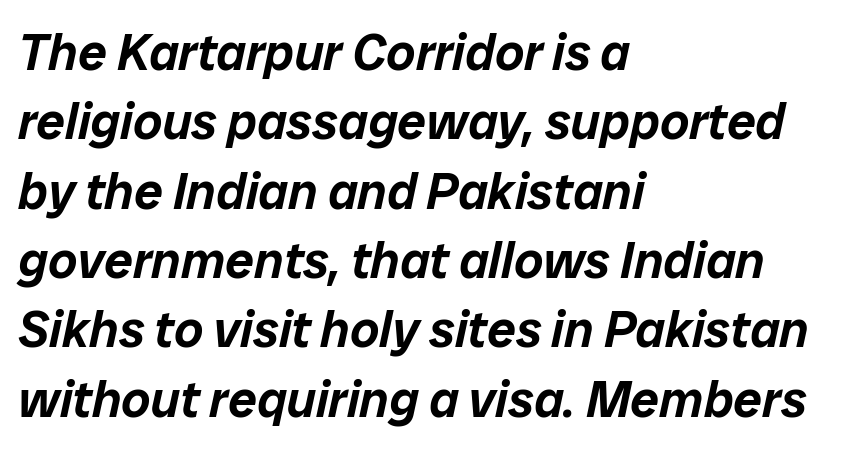
The image shows 51 px text type, italic (leaning right); set left-aligned, normal line spacing (1.36x), normal letter spacing, not underlined; low stroke contrast and a medium x-height.
